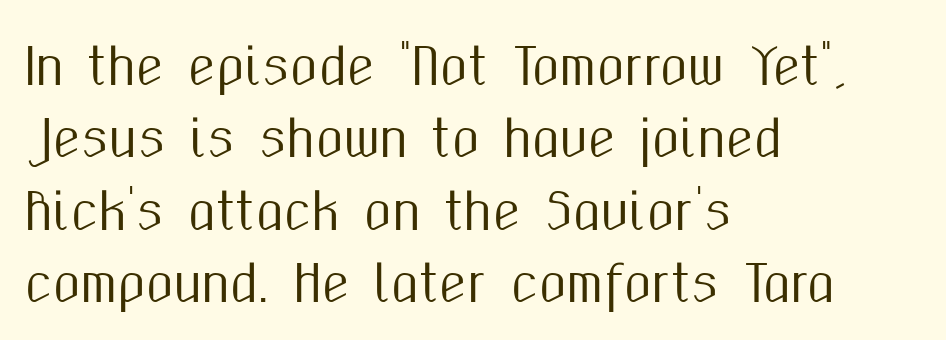
The image shows 50 px condensed sans-serif type, upright; set left-aligned, normal line spacing (1.45x), normal letter spacing, not underlined; medium stroke contrast and a medium x-height.
